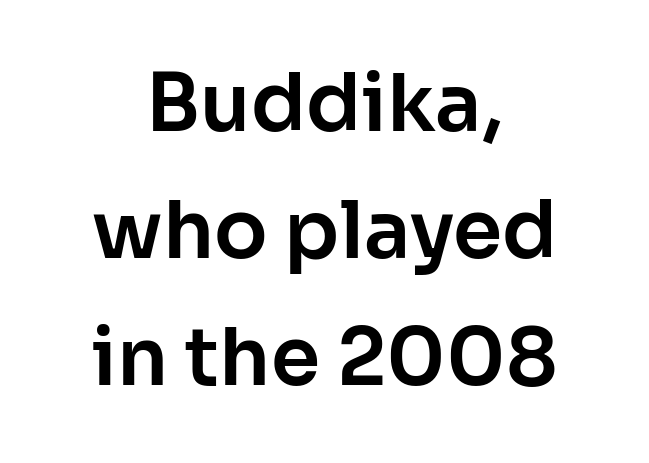
The image shows 79 px sans-serif type, upright; set centered, normal line spacing (1.61x), normal letter spacing, not underlined; low stroke contrast and a medium x-height.
